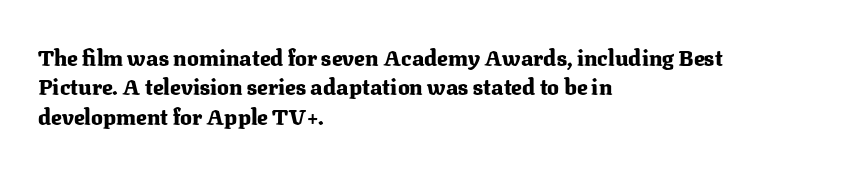
{"italic": "no", "bold": "yes", "underline": "no", "align": "left", "line_spacing": "normal", "line_spacing_ratio": 1.33, "letter_spacing": "normal", "letter_spacing_em": 0.0, "glyph_px": 22}
